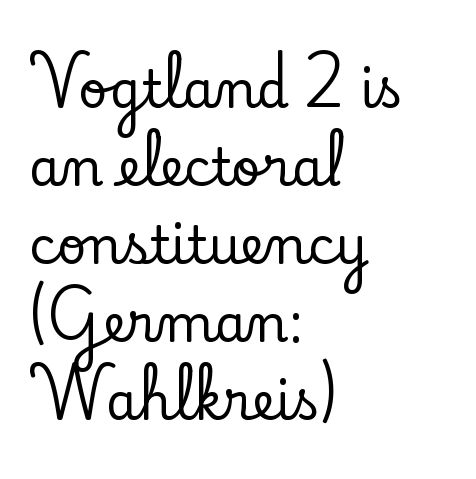
Q: Is the text italic (slanted)? A: No, it is upright.
Q: Is the typeface a serif or a sans-serif typeface? A: Serif.
Q: Is the text underlined? A: No.
Q: How is the paragraph aligned? A: Left-aligned.
Q: Is the spacing between letters normal or unusually wide? A: Normal.
Q: Is the spacing between lines tight, normal or loose? A: Normal.
Q: Width (condensed, normal, or wide)? A: Normal.
Q: Stroke contrast? A: Low.
Q: x-height? A: Small.
Q: Monospaced? A: No.
